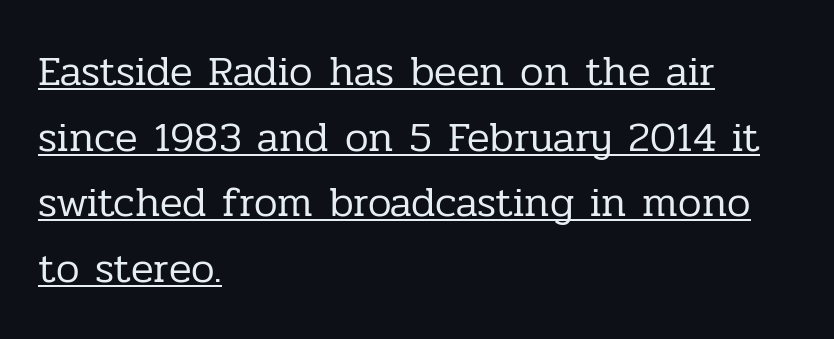
Q: Is the text bold? A: No.
Q: Is the text italic (slanted)? A: No, it is upright.
Q: Is the typeface a serif or a sans-serif typeface? A: Serif.
Q: Is the text underlined? A: Yes.
Q: How is the paragraph aligned? A: Left-aligned.
Q: Is the spacing between letters normal or unusually wide? A: Normal.
Q: Is the spacing between lines tight, normal or loose? A: Normal.
Q: Width (condensed, normal, or wide)? A: Normal.
Q: Stroke contrast? A: Low.
Q: x-height? A: Medium.
Q: Monospaced? A: No.
